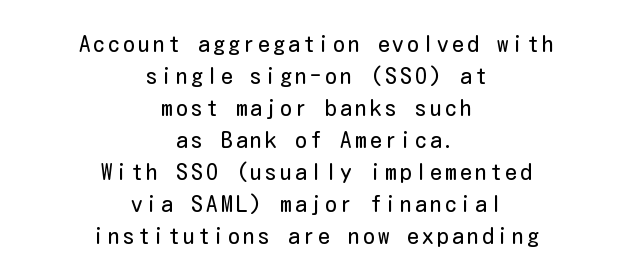
Q: Is the text bold? A: No.
Q: Is the text italic (slanted)? A: No, it is upright.
Q: Is the text underlined? A: No.
Q: How is the paragraph aligned? A: Centered.
Q: Is the spacing between lines tight, normal or loose? A: Normal.
